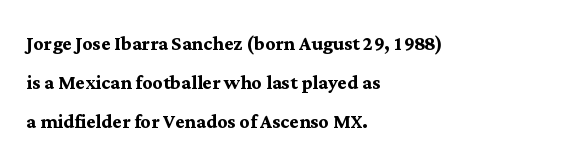
Q: Is the text bold? A: Yes.
Q: Is the text italic (slanted)? A: No, it is upright.
Q: Is the text underlined? A: No.
Q: How is the paragraph aligned? A: Left-aligned.
Q: Is the spacing between letters normal or unusually wide? A: Normal.
Q: Is the spacing between lines tight, normal or loose? A: Normal.
